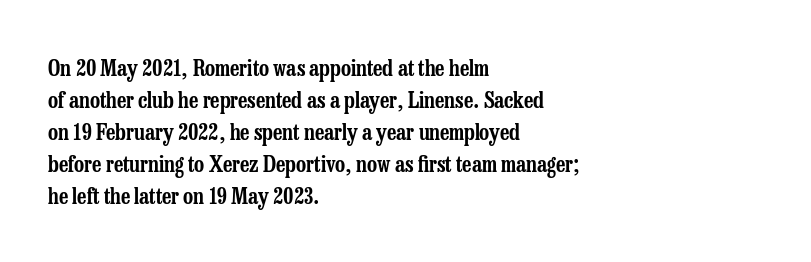
{"italic": "no", "underline": "no", "align": "left", "line_spacing": "normal", "line_spacing_ratio": 1.45, "letter_spacing": "normal", "letter_spacing_em": 0.0, "glyph_px": 22}
